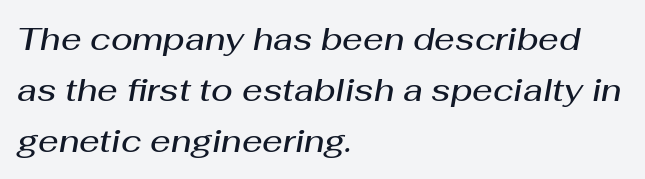
Q: Is the text bold? A: Semi-bold.
Q: Is the text italic (slanted)? A: Yes, it leans right by about 10 degrees.
Q: Is the text underlined? A: No.
Q: How is the paragraph aligned? A: Left-aligned.
Q: Is the spacing between letters normal or unusually wide? A: Normal.
Q: Is the spacing between lines tight, normal or loose? A: Normal.
Q: Width (condensed, normal, or wide)? A: Normal.
Q: Stroke contrast? A: Medium.
Q: x-height? A: Medium.
Q: Monospaced? A: No.
